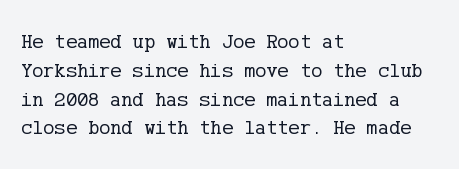
Each new line begins a customary step beneath the previous one. Stems here are at most as thick as an everyday book face. Words appear dense and cohesive because spacing is normal. Descenders hang freely into open space. The axis of the letterforms is exactly vertical.
